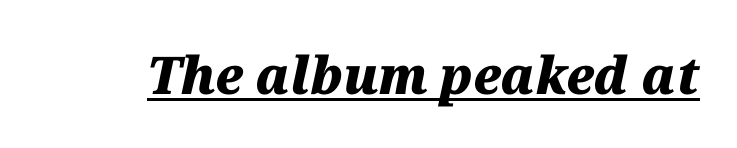
Caption: lettering with a line underneath. Chunky letters — that's bold for sure. Do the characters align in a grid? No, the font is proportional. The gaps between neighbouring characters are ordinary and unremarkable. There's an unmistakable incline to the writing here.
